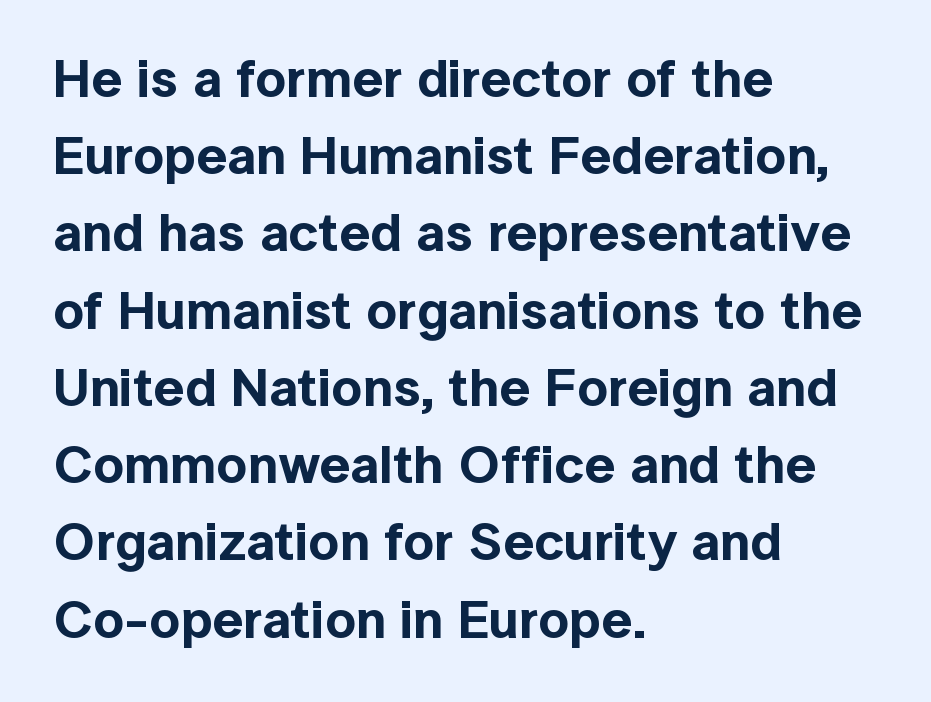
The image shows 54 px sans-serif type, upright; set left-aligned, normal line spacing (1.43x), normal letter spacing, not underlined; a medium x-height.
